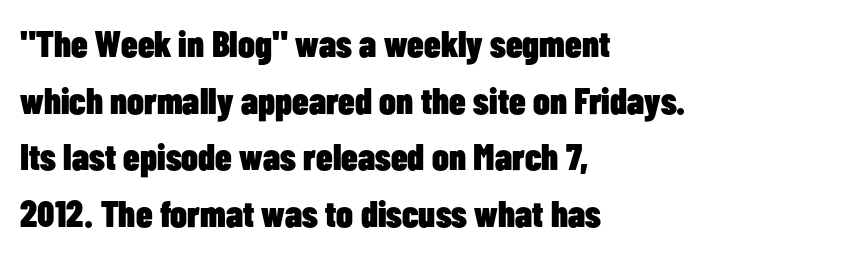
The image shows 37 px heavy, condensed sans-serif type, upright; set left-aligned, normal line spacing (1.53x), normal letter spacing, not underlined; low stroke contrast and a medium x-height.
